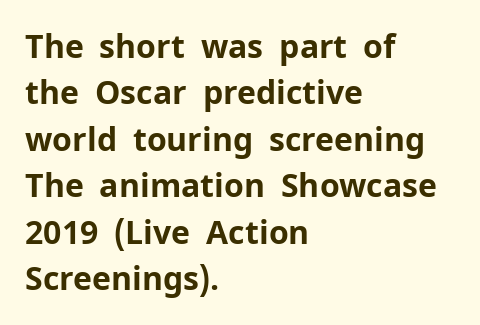
The image shows 32 px bold sans-serif type, upright; set left-aligned, normal line spacing (1.45x), normal letter spacing, not underlined; low stroke contrast and a medium x-height.
